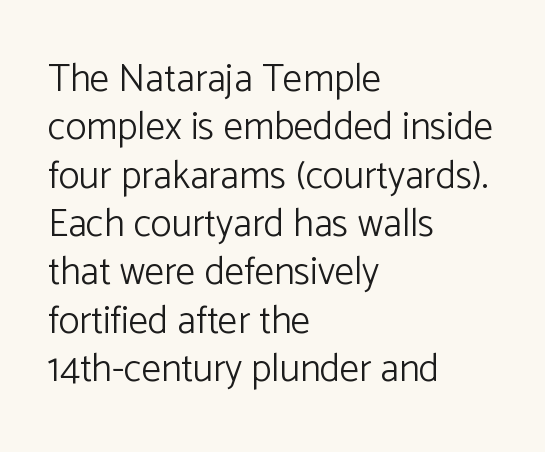
{"serif": "no", "italic": "no", "bold": "no", "weight": "light", "width": "normal", "stroke_contrast": "low", "x_height": "medium", "monospaced": "no", "underline": "no", "align": "left", "line_spacing_ratio": 1.24, "letter_spacing": "normal", "letter_spacing_em": 0.0, "glyph_px": 39}
